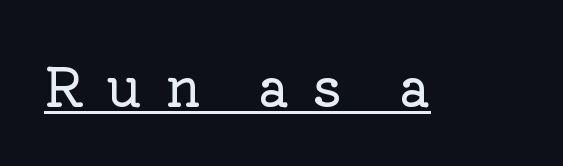
Look at the tracking — it's clearly loosened, letters drifting apart. The type sits square on the baseline with zero lean. This sample has the flowing, uneven cadence of proportional lettering. Check where the strokes stop: tiny serifs finish them off. The glyphs are accompanied by a horizontal stroke just below them.
